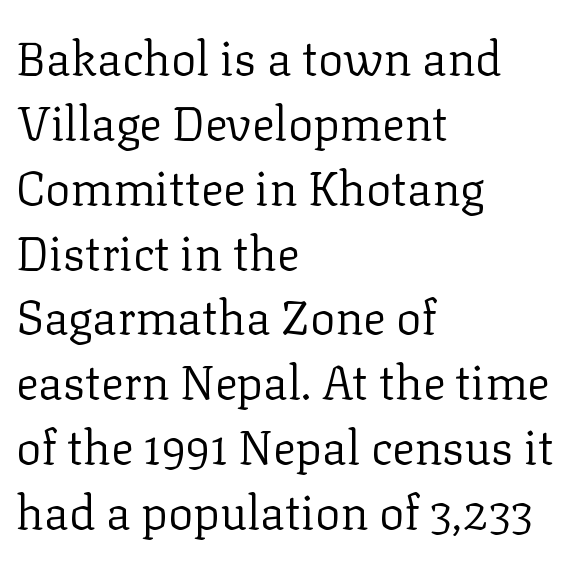
{"serif": "yes", "italic": "no", "bold": "no", "weight": "regular", "width": "normal", "stroke_contrast": "low", "x_height": "medium", "monospaced": "no", "underline": "no", "align": "left", "line_spacing": "normal", "line_spacing_ratio": 1.38, "letter_spacing": "normal", "letter_spacing_em": 0.0, "glyph_px": 47}
